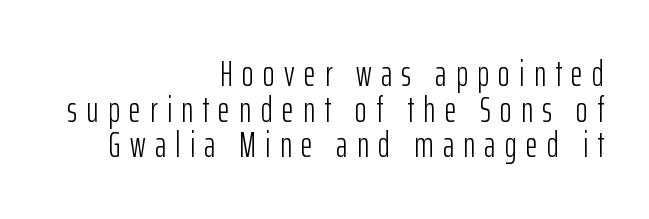
Q: Is the text bold? A: No.
Q: Is the text italic (slanted)? A: No, it is upright.
Q: Is the typeface a serif or a sans-serif typeface? A: Sans-serif.
Q: Is the text underlined? A: No.
Q: How is the paragraph aligned? A: Right-aligned.
Q: Is the spacing between letters normal or unusually wide? A: Unusually wide.
Q: Is the spacing between lines tight, normal or loose? A: Tight.
Q: Width (condensed, normal, or wide)? A: Condensed.
Q: Stroke contrast? A: Low.
Q: x-height? A: Medium.
Q: Monospaced? A: No.
